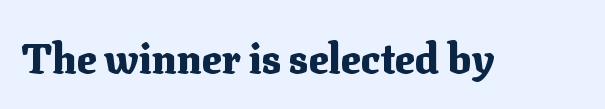
What kind of face is this? One with serifs. The letterforms sit shoulder to shoulder at normal distance. Glance below the letters and you will spot only blank space. Caption: bold face, heavy strokes.
